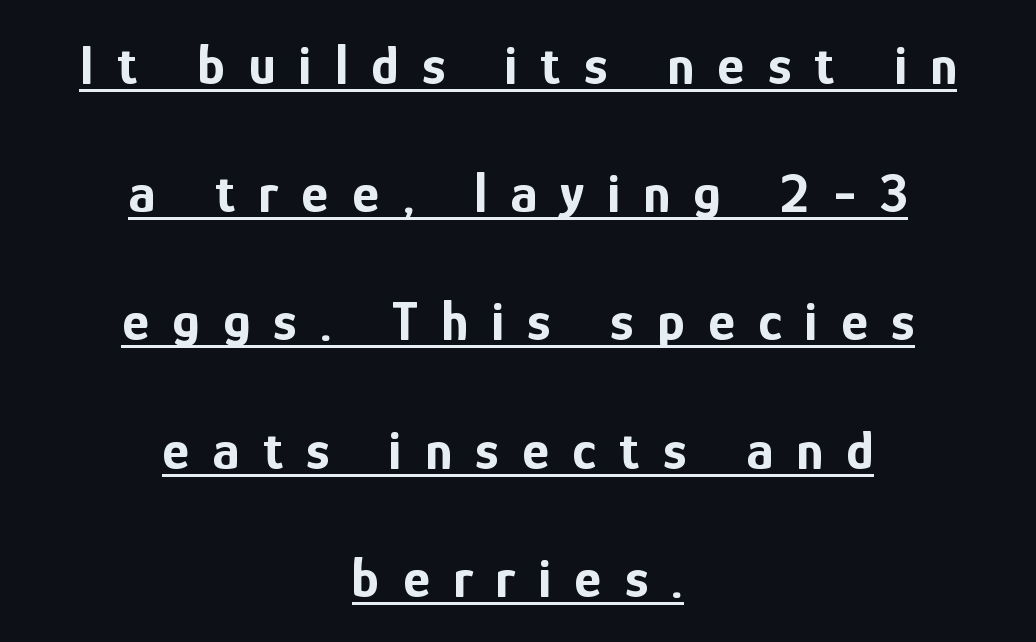
{"serif": "no", "italic": "no", "bold": "yes", "weight": "bold", "width": "condensed", "stroke_contrast": "low", "x_height": "medium", "monospaced": "no", "underline": "yes", "align": "center", "line_spacing": "loose", "line_spacing_ratio": 2.25, "letter_spacing": "wide", "letter_spacing_em": 0.41, "glyph_px": 57}
